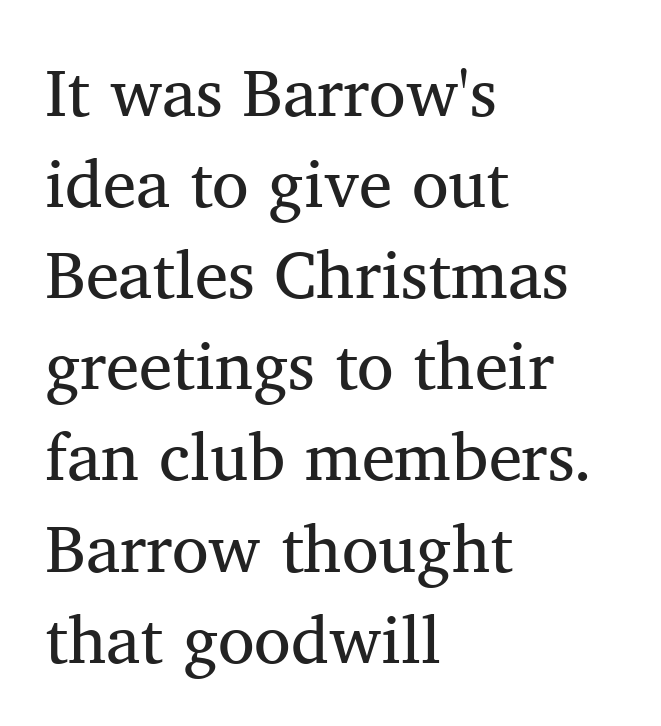
The image shows 67 px serif type; set left-aligned, normal line spacing (1.36x), normal letter spacing, not underlined; medium stroke contrast and a medium x-height.
